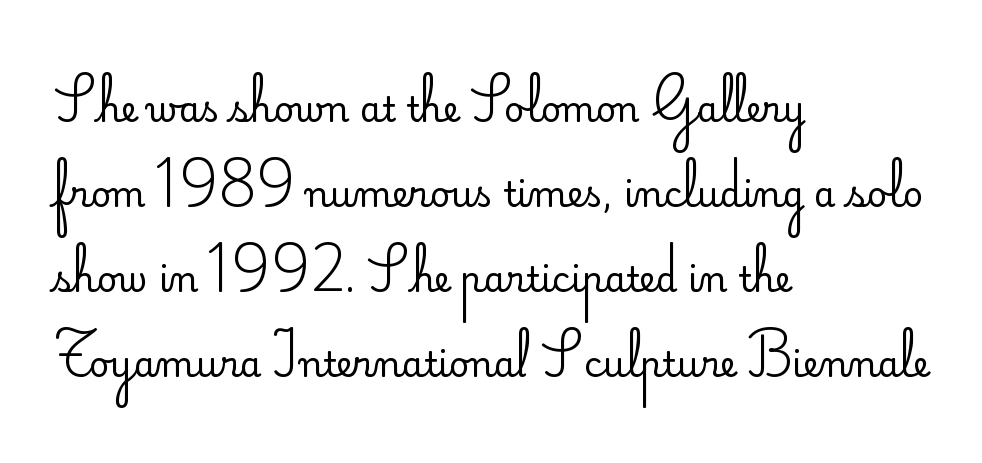
{"serif": "no", "italic": "no", "bold": "no", "weight": "regular", "width": "normal", "stroke_contrast": "low", "x_height": "small", "monospaced": "no", "underline": "no", "align": "left", "line_spacing": "loose", "line_spacing_ratio": 2.43, "letter_spacing": "normal", "letter_spacing_em": 0.0, "glyph_px": 35}
